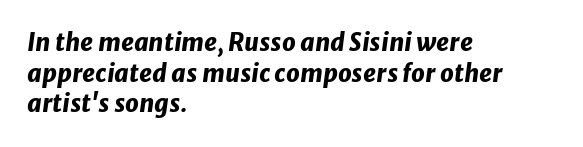
{"italic": "yes", "lean": "right", "slant_degrees": 8, "bold": "yes", "underline": "no", "align": "left", "line_spacing": "normal", "line_spacing_ratio": 1.28, "letter_spacing": "normal", "letter_spacing_em": 0.0, "glyph_px": 24}
